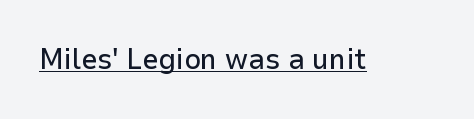
{"serif": "no", "italic": "no", "width": "normal", "stroke_contrast": "low", "x_height": "medium", "monospaced": "no", "underline": "yes", "letter_spacing": "normal", "letter_spacing_em": 0.0, "glyph_px": 29}
